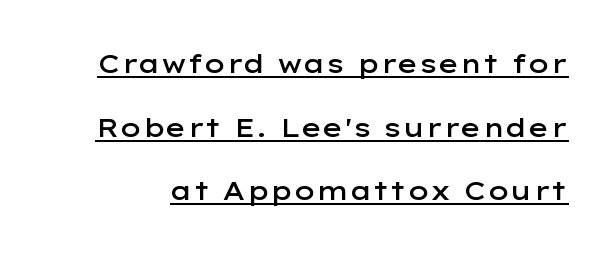
Q: Is the text bold? A: Semi-bold.
Q: Is the text italic (slanted)? A: No, it is upright.
Q: Is the text underlined? A: Yes.
Q: Is the spacing between letters normal or unusually wide? A: Normal.
Q: Is the spacing between lines tight, normal or loose? A: Loose.
